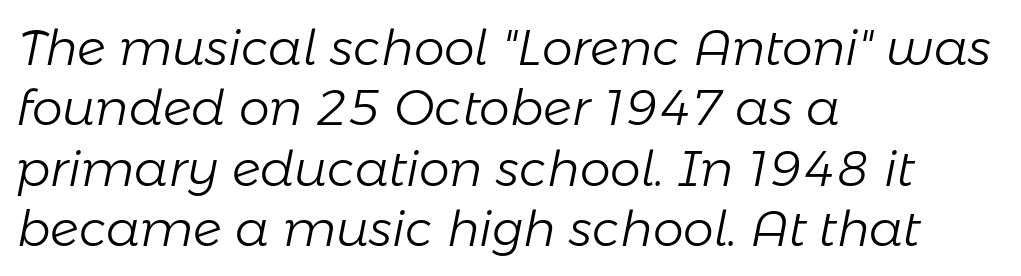
Q: Is the text bold? A: No.
Q: Is the text italic (slanted)? A: Yes, it leans right by about 11 degrees.
Q: Is the text underlined? A: No.
Q: How is the paragraph aligned? A: Left-aligned.
Q: Is the spacing between letters normal or unusually wide? A: Normal.
Q: Width (condensed, normal, or wide)? A: Normal.
Q: Stroke contrast? A: Low.
Q: x-height? A: Medium.
Q: Monospaced? A: No.
